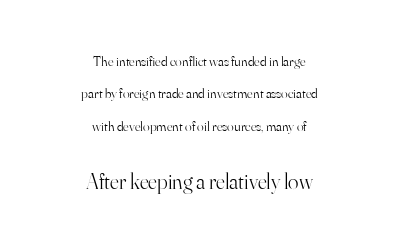
The image shows 22 px text type, upright; set centered, loose line spacing (2.31x), normal letter spacing, not underlined; the second (bottom) block is 1.57x larger.
